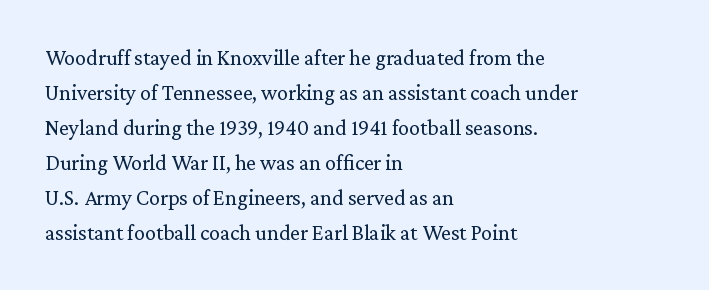
Q: Is the text bold? A: No.
Q: Is the text italic (slanted)? A: No, it is upright.
Q: Is the text underlined? A: No.
Q: How is the paragraph aligned? A: Left-aligned.
Q: Is the spacing between letters normal or unusually wide? A: Normal.
Q: Is the spacing between lines tight, normal or loose? A: Normal.
